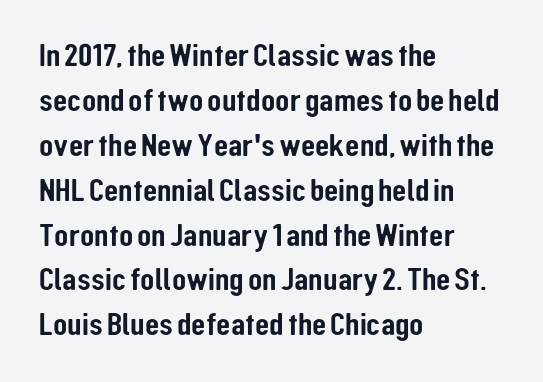
{"serif": "no", "italic": "no", "width": "condensed", "stroke_contrast": "low", "x_height": "medium", "monospaced": "no", "underline": "no", "align": "left", "line_spacing": "normal", "line_spacing_ratio": 1.36, "letter_spacing": "normal", "letter_spacing_em": 0.0, "glyph_px": 33}
